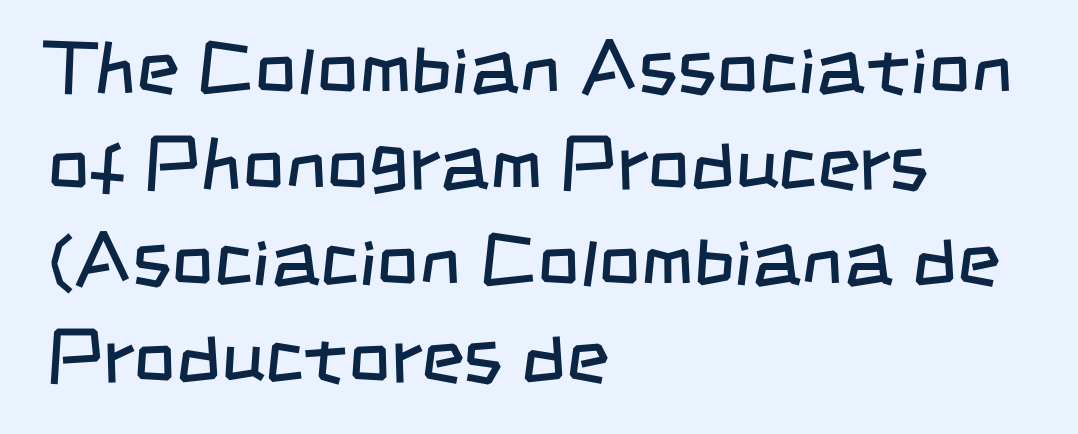
Q: Is the text bold? A: No.
Q: Is the typeface a serif or a sans-serif typeface? A: Sans-serif.
Q: Is the text underlined? A: No.
Q: How is the paragraph aligned? A: Left-aligned.
Q: Is the spacing between letters normal or unusually wide? A: Normal.
Q: Is the spacing between lines tight, normal or loose? A: Normal.
Q: Width (condensed, normal, or wide)? A: Condensed.
Q: Stroke contrast? A: Low.
Q: x-height? A: Large.
Q: Monospaced? A: No.
